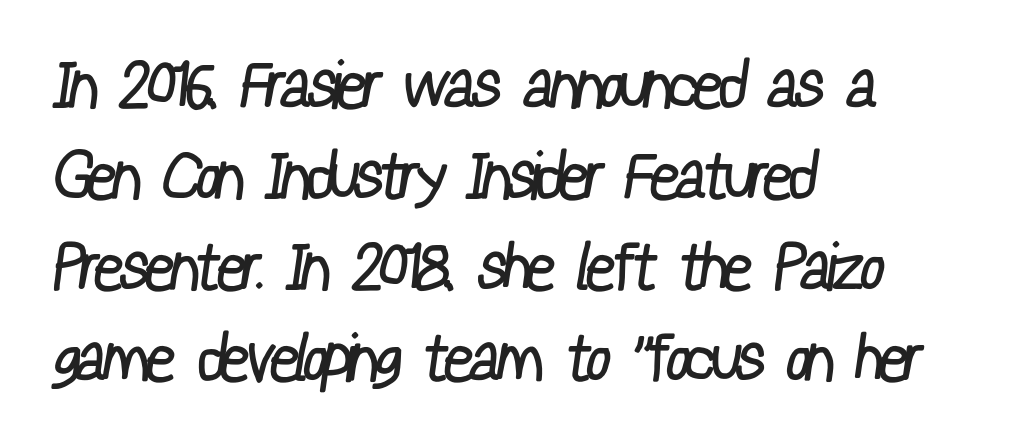
The image shows 65 px regular-weight, condensed sans-serif type; set left-aligned, normal line spacing (1.4x), normal letter spacing, not underlined; low stroke contrast and a medium x-height.
